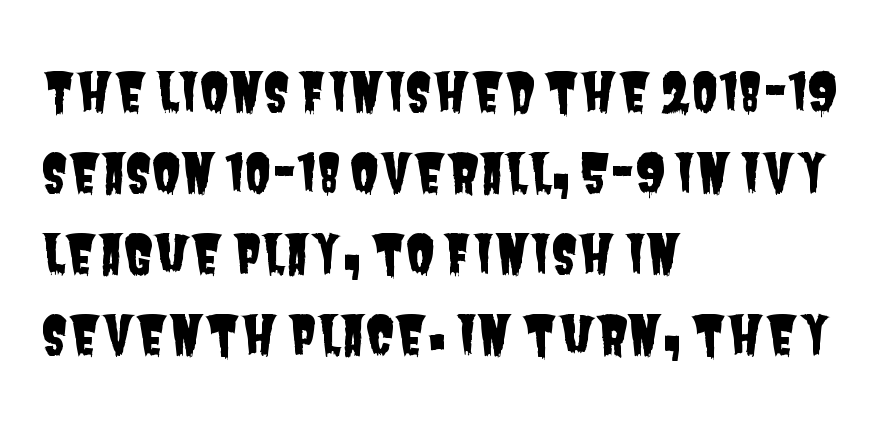
Q: Is the typeface a serif or a sans-serif typeface? A: Sans-serif.
Q: Is the text underlined? A: No.
Q: How is the paragraph aligned? A: Left-aligned.
Q: Is the spacing between letters normal or unusually wide? A: Normal.
Q: Is the spacing between lines tight, normal or loose? A: Normal.
Q: Width (condensed, normal, or wide)? A: Condensed.
Q: Stroke contrast? A: Low.
Q: x-height? A: Large.
Q: Monospaced? A: No.
